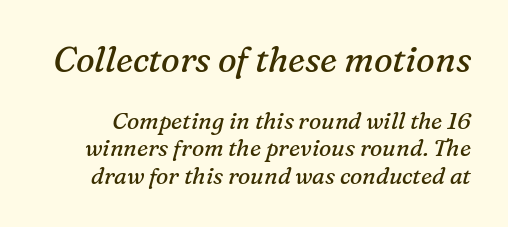
Q: Is the text bold? A: No.
Q: Is the text italic (slanted)? A: Yes, it leans right by about 16 degrees.
Q: Is the typeface a serif or a sans-serif typeface? A: Serif.
Q: Is the text underlined? A: No.
Q: Is the spacing between letters normal or unusually wide? A: Normal.
Q: Which block of text is set in a larger size, the first (top) or the second (bottom)? A: The first (top) one.
Q: Width (condensed, normal, or wide)? A: Normal.
Q: Stroke contrast? A: Medium.
Q: x-height? A: Medium.
Q: Monospaced? A: No.
